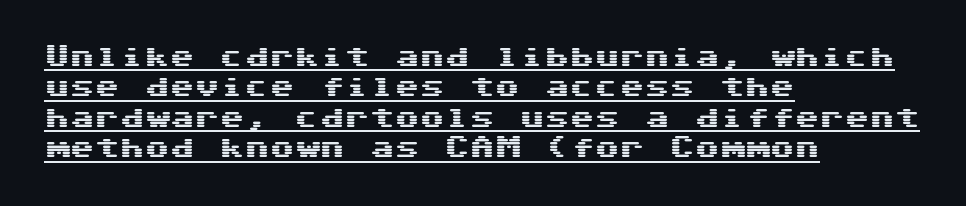
{"italic": "no", "underline": "yes", "align": "left", "line_spacing_ratio": 1.22, "letter_spacing": "normal", "letter_spacing_em": 0.0, "glyph_px": 25}
